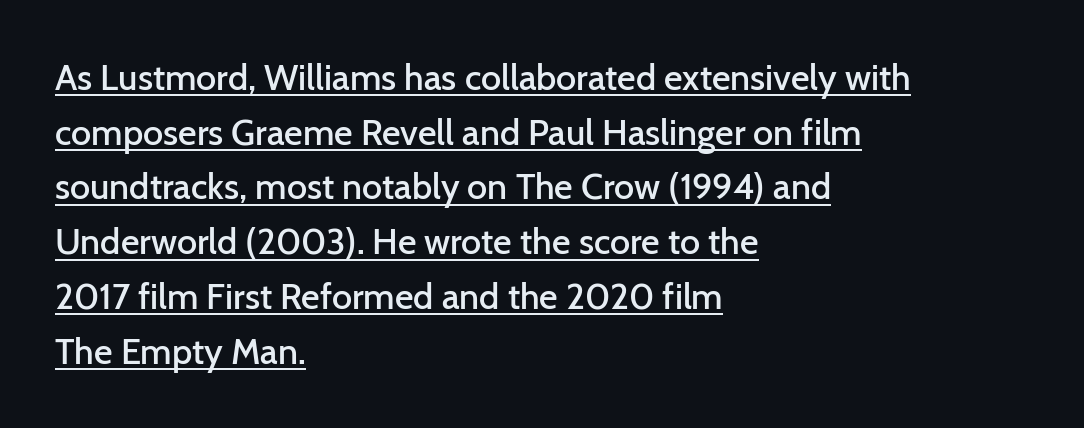
Q: Is the text bold? A: Semi-bold.
Q: Is the text italic (slanted)? A: No, it is upright.
Q: Is the typeface a serif or a sans-serif typeface? A: Sans-serif.
Q: Is the text underlined? A: Yes.
Q: How is the paragraph aligned? A: Left-aligned.
Q: Is the spacing between letters normal or unusually wide? A: Normal.
Q: Is the spacing between lines tight, normal or loose? A: Normal.
Q: Width (condensed, normal, or wide)? A: Normal.
Q: Stroke contrast? A: Low.
Q: x-height? A: Medium.
Q: Monospaced? A: No.
